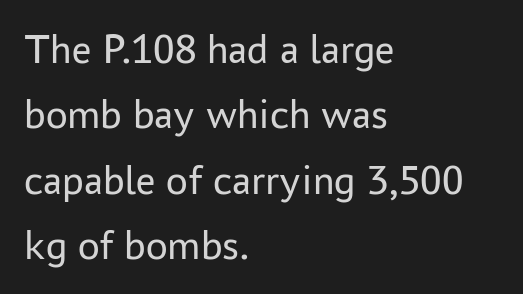
The letters sit at their default tracking, neither squeezed nor spread. A typesetter would label this face a sans. Compared with a centered layout, this one pins lines to the left instead. Is this a fixed-width face? No — the glyphs have proportional, varying widths.
